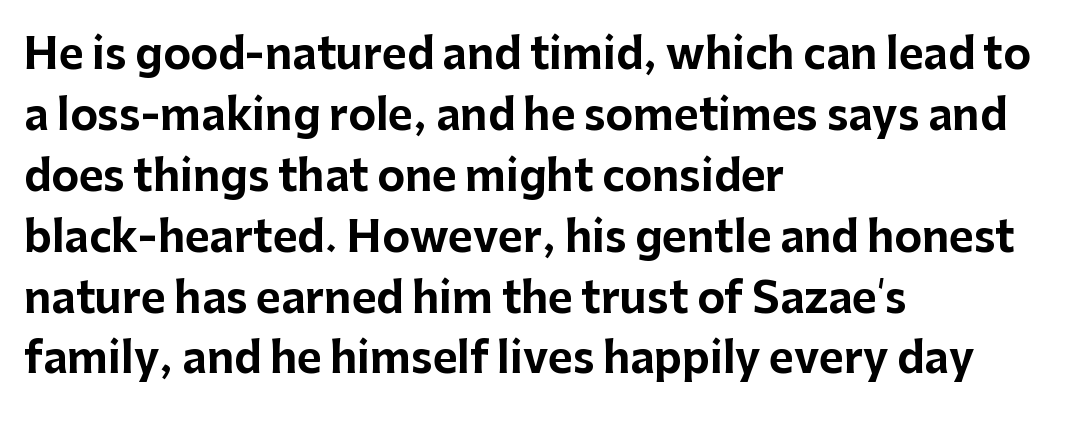
Vertical strokes here are truly vertical. These lines sit exactly where default settings would place them. Notice how the passage keeps a crisp vertical edge on the left only. Nothing unusual about the tracking: characters are spaced as the font intends. The characters display no serif detailing; their extremities are plain. Descenders are the only things crossing below the line.
